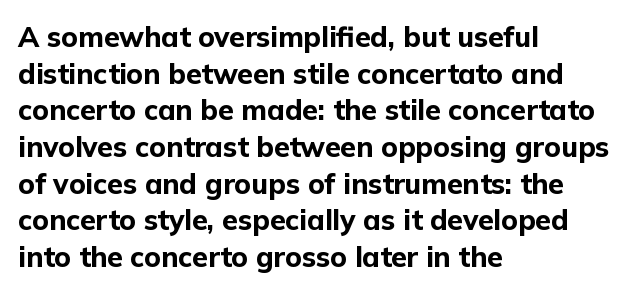
Compared with typical paragraphs, the rows here are spaced about the same. Is this a fixed-width face? No — the glyphs have proportional, varying widths. The line texture is even and compact thanks to regular tracking. Each glyph is drawn with heavy, bold strokes.
